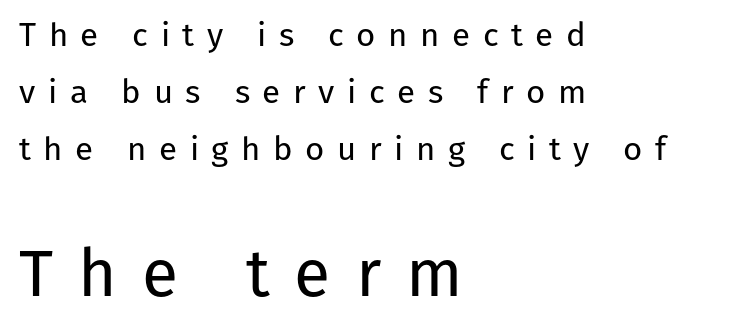
The image shows 66 px regular-weight sans-serif type, upright; set left-aligned, line spacing 1.73x, unusually wide letter spacing (+0.38 em), not underlined; the second (bottom) block is 2.0x larger; low stroke contrast and a medium x-height.
